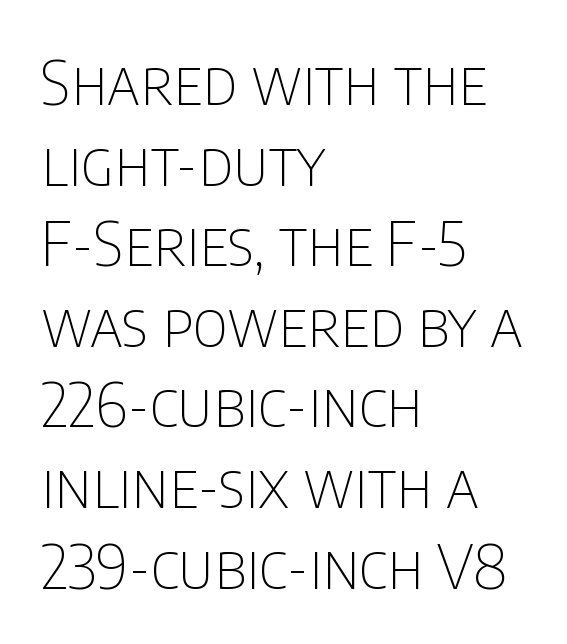
{"serif": "no", "italic": "no", "bold": "no", "weight": "thin", "width": "condensed", "stroke_contrast": "low", "x_height": "large", "monospaced": "no", "underline": "no", "align": "left", "line_spacing": "normal", "line_spacing_ratio": 1.3, "letter_spacing": "normal", "letter_spacing_em": 0.0, "glyph_px": 62}
